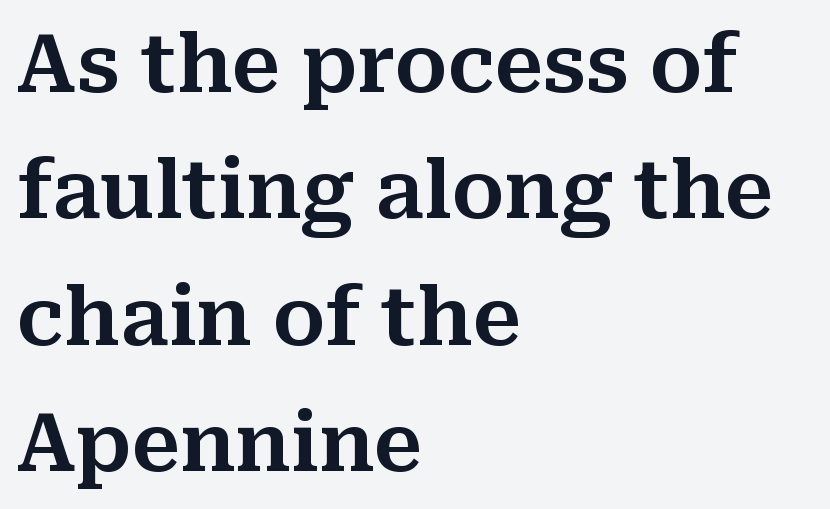
{"serif": "yes", "italic": "no", "width": "normal", "stroke_contrast": "medium", "x_height": "medium", "monospaced": "no", "underline": "no", "align": "left", "line_spacing": "normal", "line_spacing_ratio": 1.58, "letter_spacing": "normal", "letter_spacing_em": 0.0, "glyph_px": 80}
